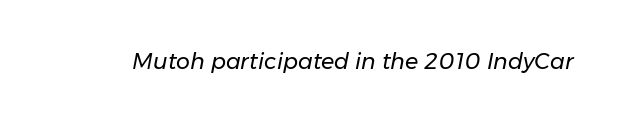
The horizontal fit of the characters is conventional and even. The typography opts for an oblique posture over an upright one. Underline: absent. Letters have the restrained weight of plain body copy at most.
